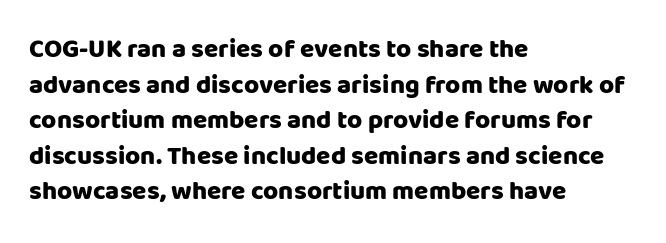
The image shows 26 px bold type, upright; set left-aligned, normal line spacing (1.37x), normal letter spacing, not underlined.
